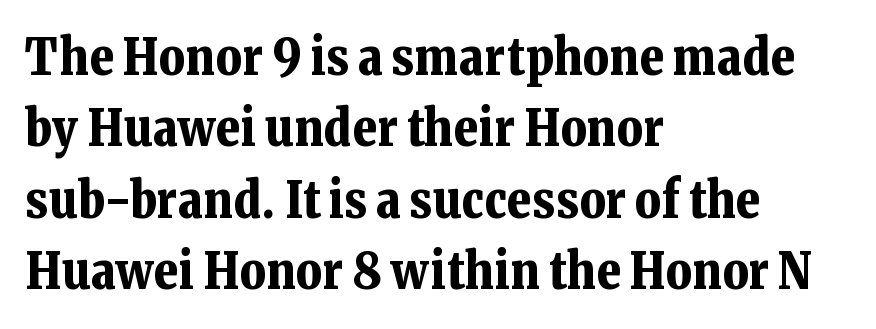
Q: Is the text bold? A: Yes.
Q: Is the text italic (slanted)? A: No, it is upright.
Q: Is the typeface a serif or a sans-serif typeface? A: Serif.
Q: Is the text underlined? A: No.
Q: How is the paragraph aligned? A: Left-aligned.
Q: Is the spacing between letters normal or unusually wide? A: Normal.
Q: Is the spacing between lines tight, normal or loose? A: Normal.
Q: Width (condensed, normal, or wide)? A: Normal.
Q: Stroke contrast? A: Low.
Q: x-height? A: Medium.
Q: Monospaced? A: No.
